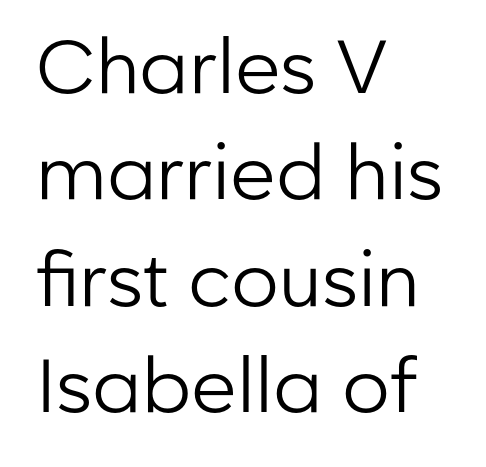
Q: Is the text bold? A: No.
Q: Is the text italic (slanted)? A: No, it is upright.
Q: Is the typeface a serif or a sans-serif typeface? A: Sans-serif.
Q: Is the text underlined? A: No.
Q: How is the paragraph aligned? A: Left-aligned.
Q: Is the spacing between letters normal or unusually wide? A: Normal.
Q: Is the spacing between lines tight, normal or loose? A: Normal.
Q: Width (condensed, normal, or wide)? A: Normal.
Q: Stroke contrast? A: Low.
Q: x-height? A: Medium.
Q: Monospaced? A: No.
